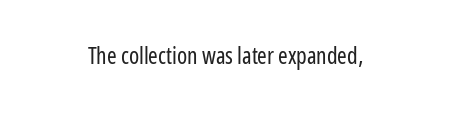
The type is set solid horizontally, with unmodified tracking. Words float on clear page, feet unadorned. A quiet, ordinary-to-light weight characterises the typeface. The type sits square on the baseline with zero lean.
